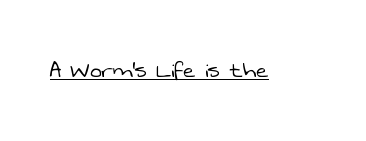
{"bold": "no", "underline": "yes", "letter_spacing": "normal", "letter_spacing_em": 0.0, "glyph_px": 27}
